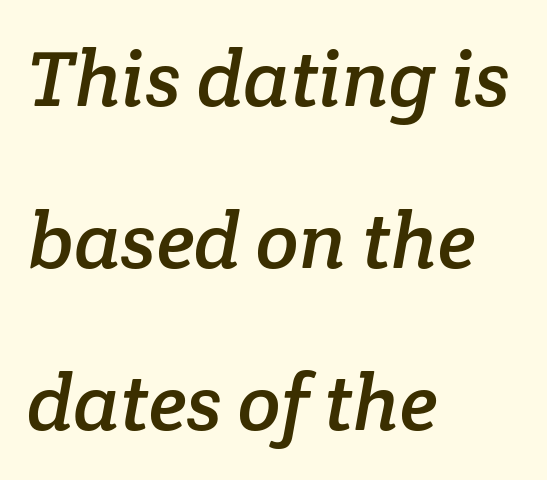
Q: Is the typeface a serif or a sans-serif typeface? A: Serif.
Q: Is the text underlined? A: No.
Q: How is the paragraph aligned? A: Left-aligned.
Q: Is the spacing between letters normal or unusually wide? A: Normal.
Q: Is the spacing between lines tight, normal or loose? A: Loose.
Q: Width (condensed, normal, or wide)? A: Normal.
Q: Stroke contrast? A: Low.
Q: x-height? A: Medium.
Q: Monospaced? A: No.
